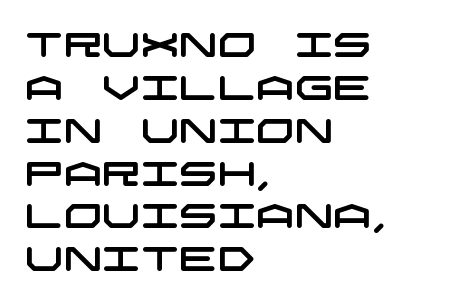
Summary of vertical rhythm: regular, with standard interline spacing. Each row of text sits above clean, open space. I'd call this a sans setting — the letters go barefoot. Letter spacing: default. Each line starts at the same left margin while the right side varies.
